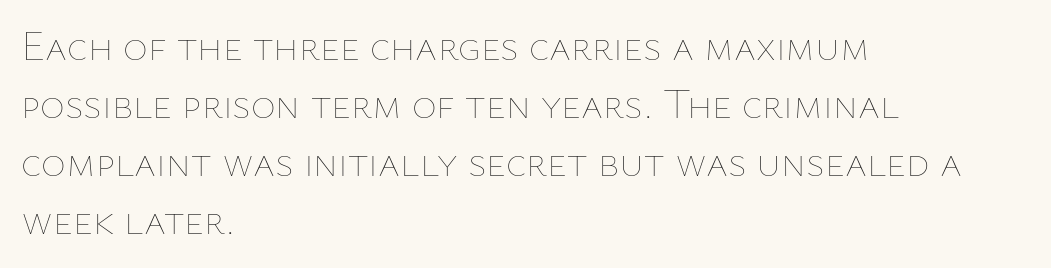
Q: Is the text bold? A: No.
Q: Is the text italic (slanted)? A: No, it is upright.
Q: Is the text underlined? A: No.
Q: How is the paragraph aligned? A: Left-aligned.
Q: Is the spacing between letters normal or unusually wide? A: Normal.
Q: Is the spacing between lines tight, normal or loose? A: Normal.
Q: Width (condensed, normal, or wide)? A: Normal.
Q: Stroke contrast? A: Low.
Q: x-height? A: Medium.
Q: Monospaced? A: No.
